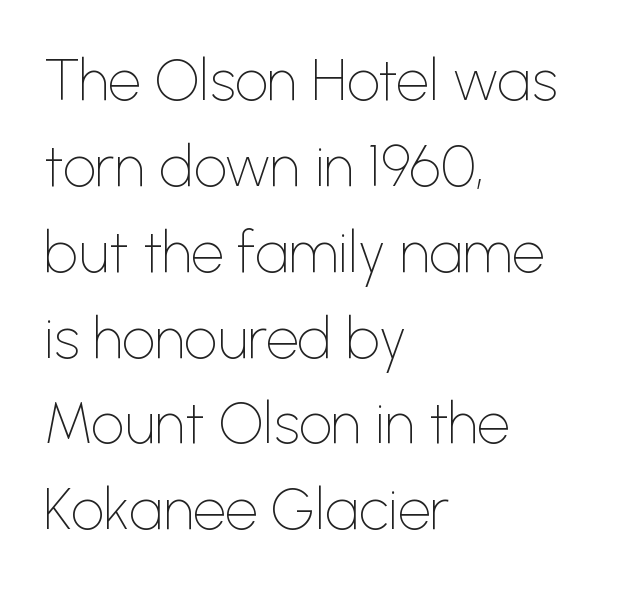
Q: Is the text bold? A: No.
Q: Is the text italic (slanted)? A: No, it is upright.
Q: Is the typeface a serif or a sans-serif typeface? A: Sans-serif.
Q: Is the text underlined? A: No.
Q: How is the paragraph aligned? A: Left-aligned.
Q: Is the spacing between letters normal or unusually wide? A: Normal.
Q: Is the spacing between lines tight, normal or loose? A: Normal.
Q: Width (condensed, normal, or wide)? A: Normal.
Q: Stroke contrast? A: Low.
Q: x-height? A: Medium.
Q: Monospaced? A: No.
